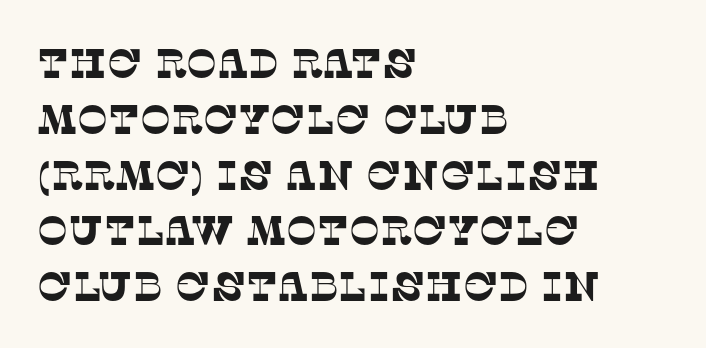
{"serif": "yes", "width": "normal", "stroke_contrast": "low", "x_height": "large", "monospaced": "no", "underline": "no", "align": "left", "line_spacing": "normal", "line_spacing_ratio": 1.36, "letter_spacing": "normal", "letter_spacing_em": 0.0, "glyph_px": 41}
